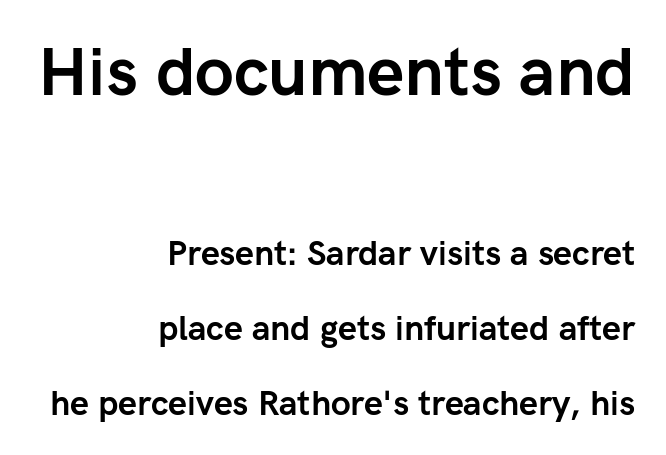
The image shows 67 px semibold sans-serif type, upright; set right-aligned, loose line spacing (2.2x), normal letter spacing, not underlined; the first (top) block is 1.97x larger; low stroke contrast and a medium x-height.
